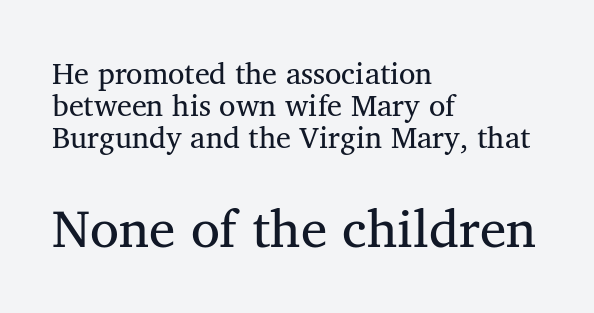
Notice how descenders almost collide with the ascenders below — that's tight leading. Honestly, there is no underline to notice here at all. Between these two stacked blocks, the lower one wins on size. The passage shown is typed in a proportional face where columns would drift.
